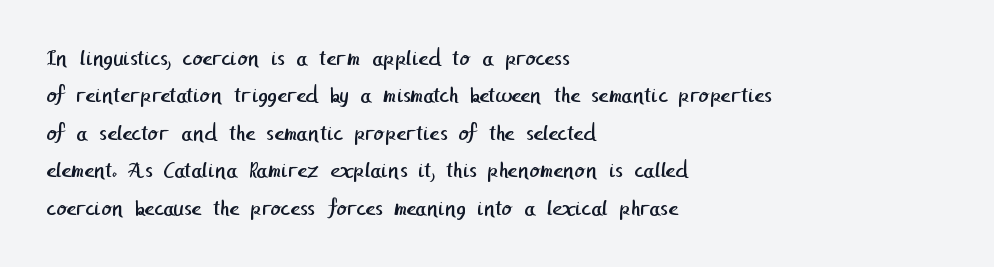
Q: Is the text bold? A: No.
Q: Is the text underlined? A: No.
Q: How is the paragraph aligned? A: Left-aligned.
Q: Is the spacing between letters normal or unusually wide? A: Normal.
Q: Is the spacing between lines tight, normal or loose? A: Normal.
